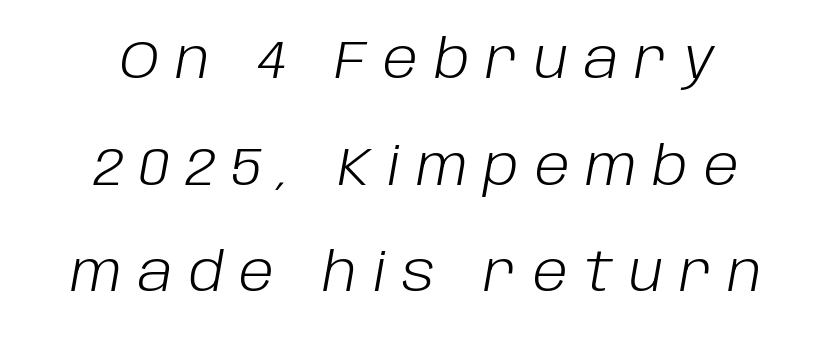
Q: Is the text bold? A: No.
Q: Is the text italic (slanted)? A: Yes, it leans right by about 10 degrees.
Q: Is the text underlined? A: No.
Q: How is the paragraph aligned? A: Centered.
Q: Is the spacing between letters normal or unusually wide? A: Unusually wide.
Q: Is the spacing between lines tight, normal or loose? A: Loose.
Q: Width (condensed, normal, or wide)? A: Normal.
Q: Stroke contrast? A: Low.
Q: x-height? A: Large.
Q: Monospaced? A: No.
